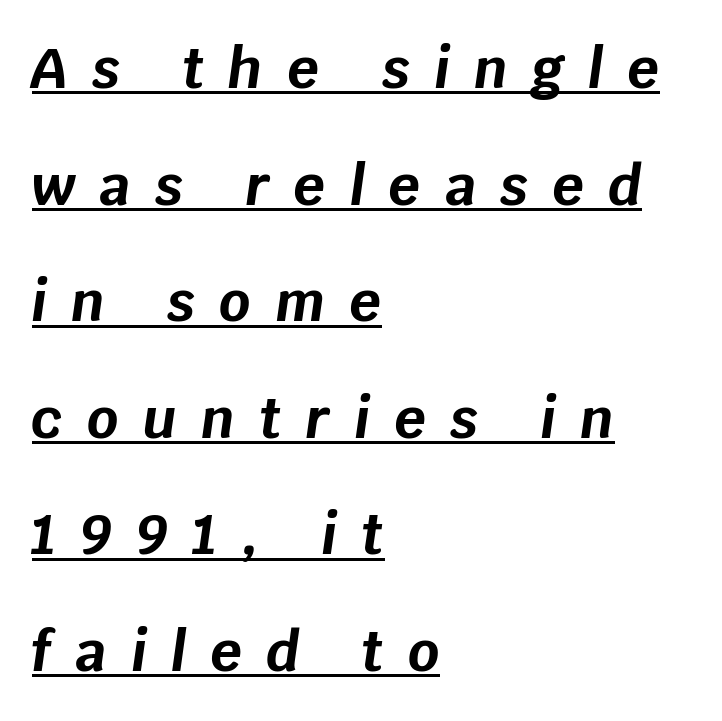
{"italic": "yes", "lean": "right", "slant_degrees": 8, "bold": "yes", "weight": "bold", "width": "normal", "stroke_contrast": "low", "x_height": "large", "monospaced": "no", "underline": "yes", "align": "left", "line_spacing": "loose", "line_spacing_ratio": 2.12, "letter_spacing": "wide", "letter_spacing_em": 0.44, "glyph_px": 55}
